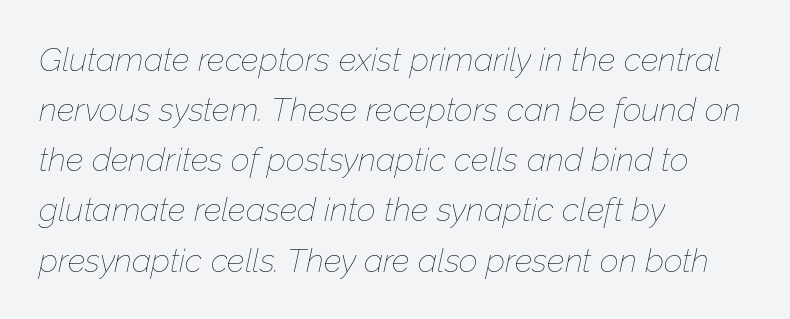
{"italic": "yes", "lean": "right", "slant_degrees": 12, "bold": "no", "weight": "thin", "width": "normal", "stroke_contrast": "low", "x_height": "medium", "monospaced": "no", "underline": "no", "align": "left", "line_spacing": "normal", "line_spacing_ratio": 1.52, "letter_spacing": "normal", "letter_spacing_em": 0.0, "glyph_px": 33}
